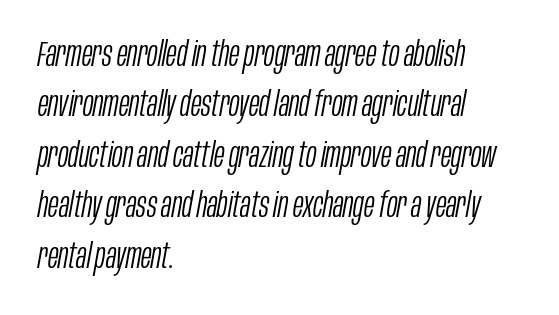
{"italic": "yes", "lean": "right", "slant_degrees": 10, "bold": "no", "weight": "light", "width": "condensed", "stroke_contrast": "low", "x_height": "large", "monospaced": "no", "underline": "no", "align": "left", "line_spacing": "normal", "line_spacing_ratio": 1.44, "letter_spacing": "normal", "letter_spacing_em": 0.0, "glyph_px": 35}
